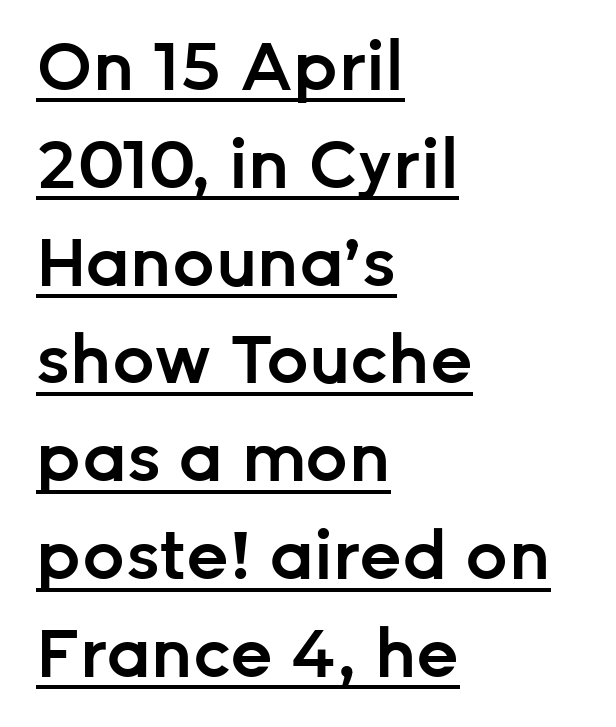
Looks like regular typesetting: each glyph gets only the width it needs. The rendering uses a moderate line-height, typical for paragraphs. Students, this is semibold: more ink than regular, less than bold. Nope, not italic — everything's standing straight. Compared with undecorated copy, this sample adds a rule below the words.
